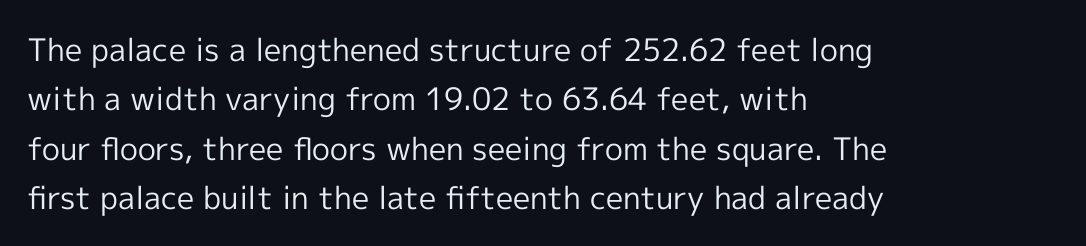
The image shows 31 px regular-weight sans-serif type, upright; set left-aligned, normal line spacing (1.59x), normal letter spacing, not underlined; a medium x-height.
